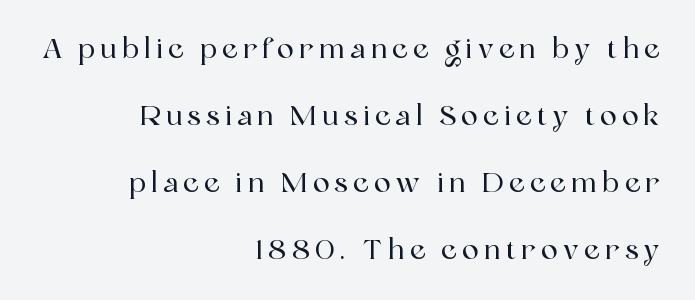
Rendered with straight, roman letterforms. This sample has the flowing, uneven cadence of proportional lettering. Leading is clearly above the norm, producing a sparse column. The characters display serif detailing at their extremities.
